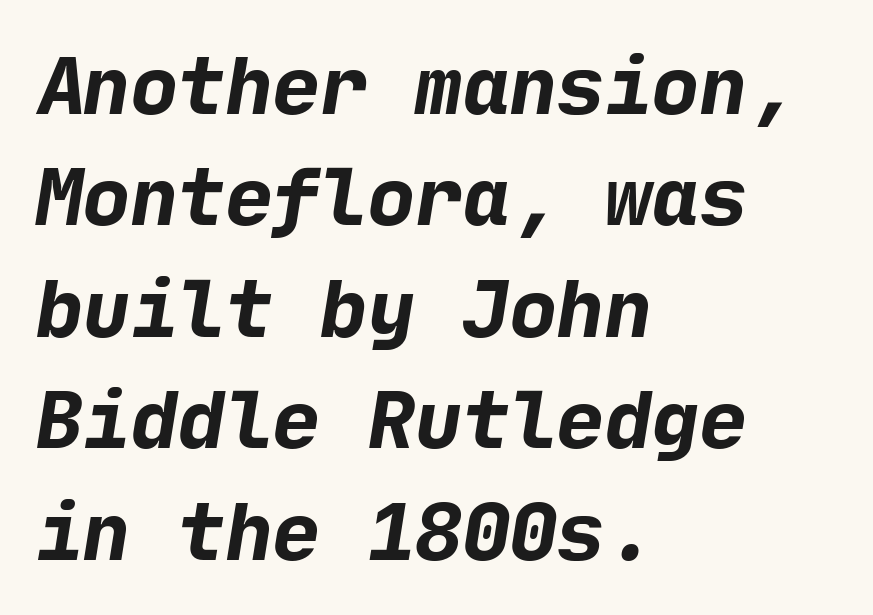
As a designer I'd log this as weight 700, bold. Are there feet on the stems? There aren't — it's a sans. Between one letter and the next there's only the usual sliver of space. A bare baseline throughout the passage. The space between consecutive lines is moderate. Alignment: flush left.
